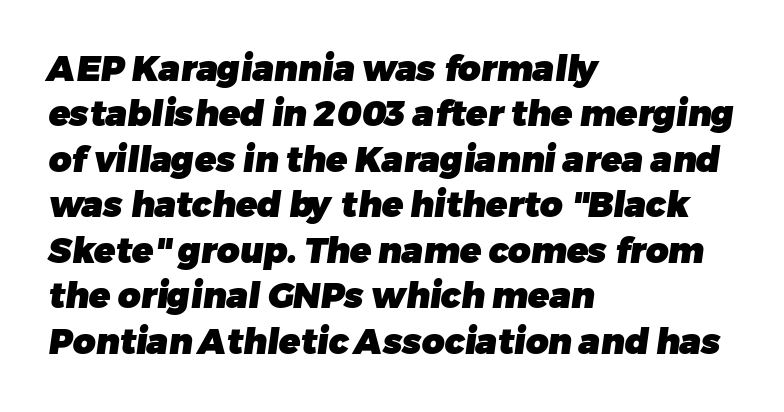
{"serif": "no", "bold": "yes", "weight": "heavy", "width": "normal", "stroke_contrast": "low", "x_height": "medium", "monospaced": "no", "underline": "no", "align": "left", "line_spacing": "normal", "line_spacing_ratio": 1.3, "letter_spacing": "normal", "letter_spacing_em": 0.0, "glyph_px": 35}
